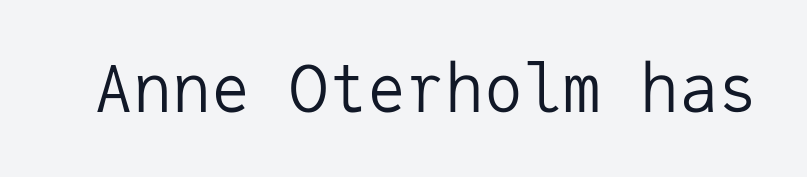
{"serif": "no", "italic": "no", "bold": "no", "weight": "regular", "width": "normal", "stroke_contrast": "low", "x_height": "medium", "monospaced": "yes", "underline": "no", "letter_spacing": "normal", "letter_spacing_em": 0.0, "glyph_px": 65}
